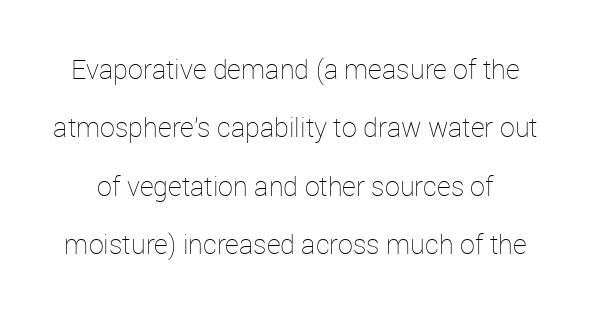
{"italic": "no", "bold": "no", "underline": "no", "line_spacing": "loose", "line_spacing_ratio": 2.16, "letter_spacing": "normal", "letter_spacing_em": 0.0, "glyph_px": 27}
